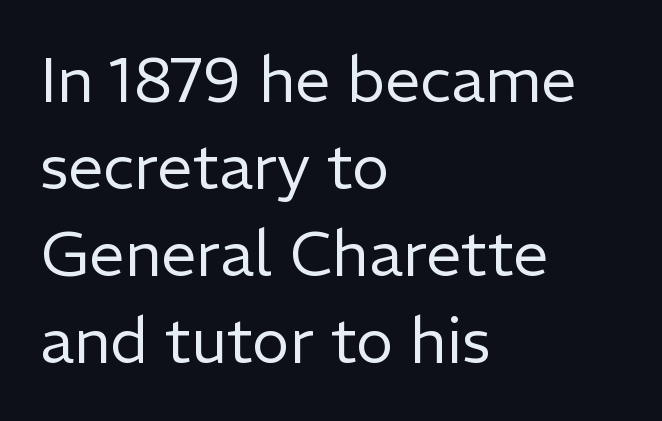
The image shows 63 px regular-weight sans-serif type, upright; set left-aligned, normal line spacing (1.38x), normal letter spacing, not underlined; low stroke contrast and a medium x-height.
